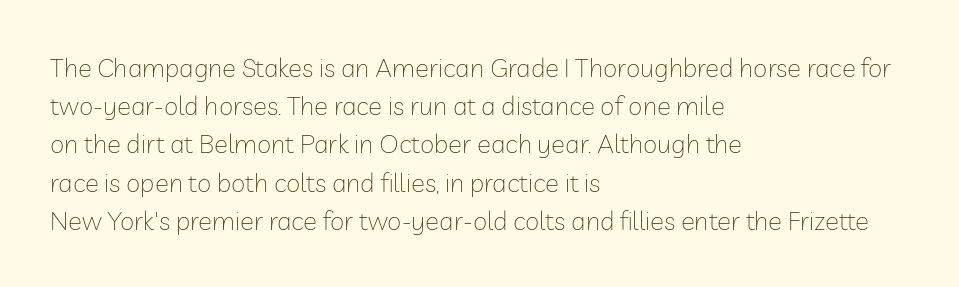
The vertical gap from one line to the next is medium. Quick note: underline off. The characters are drawn with everyday or finer stroke widths. A typesetter would mark this as roman, not italic. Caption: multi-line text, flush left, ragged right.
